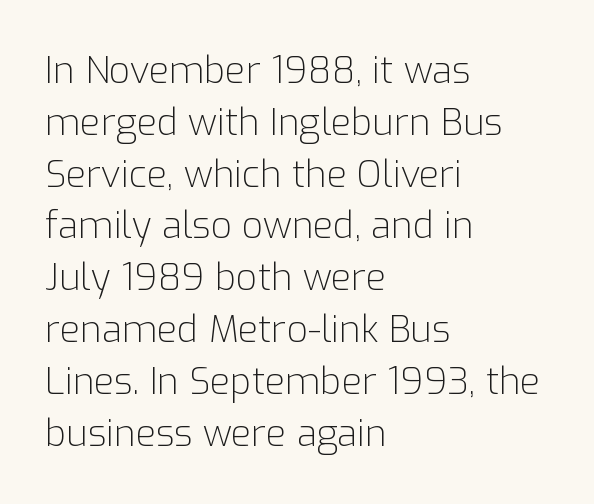
{"serif": "no", "italic": "no", "bold": "no", "weight": "light", "width": "normal", "stroke_contrast": "low", "x_height": "medium", "monospaced": "no", "underline": "no", "align": "left", "line_spacing": "normal", "line_spacing_ratio": 1.4, "letter_spacing": "normal", "letter_spacing_em": 0.0, "glyph_px": 37}
